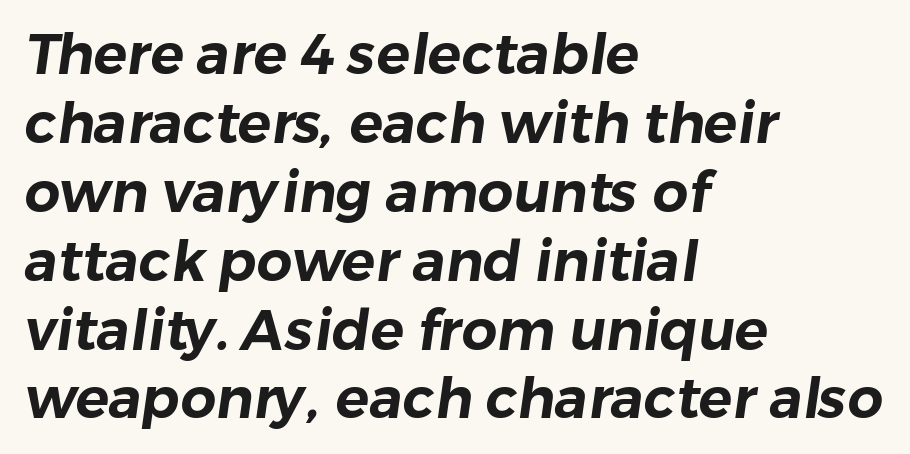
Q: Is the typeface a serif or a sans-serif typeface? A: Sans-serif.
Q: Is the text underlined? A: No.
Q: How is the paragraph aligned? A: Left-aligned.
Q: Is the spacing between letters normal or unusually wide? A: Normal.
Q: Width (condensed, normal, or wide)? A: Normal.
Q: Stroke contrast? A: Low.
Q: x-height? A: Medium.
Q: Monospaced? A: No.
